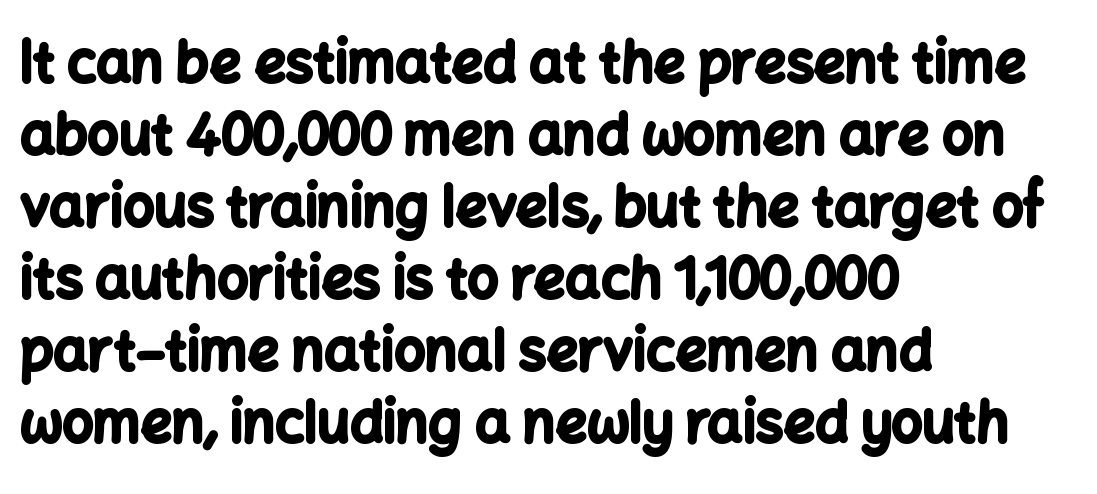
Q: Is the text bold? A: Yes.
Q: Is the text italic (slanted)? A: No, it is upright.
Q: Is the typeface a serif or a sans-serif typeface? A: Sans-serif.
Q: Is the text underlined? A: No.
Q: How is the paragraph aligned? A: Left-aligned.
Q: Is the spacing between letters normal or unusually wide? A: Normal.
Q: Is the spacing between lines tight, normal or loose? A: Normal.
Q: Width (condensed, normal, or wide)? A: Normal.
Q: Stroke contrast? A: Low.
Q: x-height? A: Medium.
Q: Monospaced? A: No.
